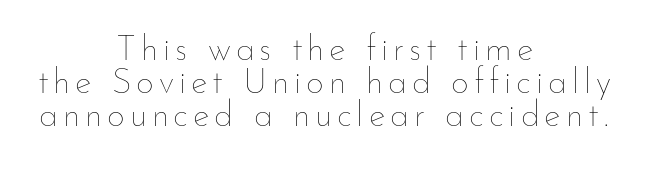
Vertical stems look standard width or narrower in stroke. Does the copy run flush right? No — it is centered line by line. Varying glyph widths throughout — classic text-font behaviour. Closely set lines give the paragraph a compact silhouette.
